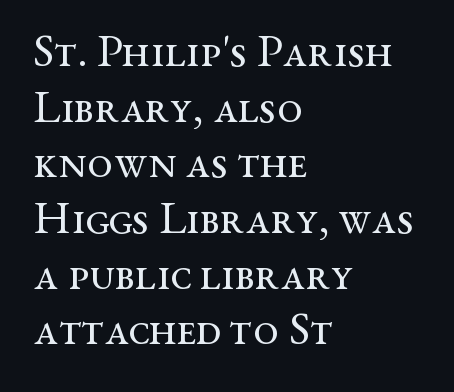
{"serif": "yes", "italic": "no", "bold": "no", "weight": "regular", "width": "wide", "stroke_contrast": "medium", "x_height": "medium", "monospaced": "no", "underline": "no", "align": "left", "line_spacing_ratio": 1.21, "letter_spacing": "normal", "letter_spacing_em": 0.0, "glyph_px": 46}
